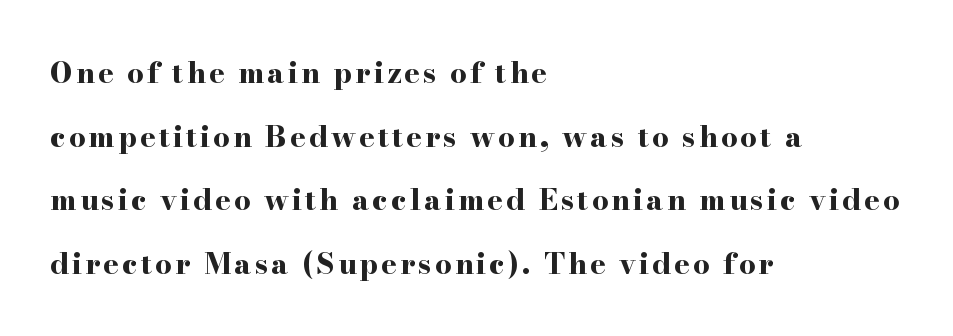
Q: Is the text bold? A: Yes.
Q: Is the text italic (slanted)? A: No, it is upright.
Q: Is the typeface a serif or a sans-serif typeface? A: Serif.
Q: Is the text underlined? A: No.
Q: How is the paragraph aligned? A: Left-aligned.
Q: Is the spacing between lines tight, normal or loose? A: Loose.
Q: Width (condensed, normal, or wide)? A: Wide.
Q: Stroke contrast? A: High.
Q: x-height? A: Small.
Q: Monospaced? A: No.
